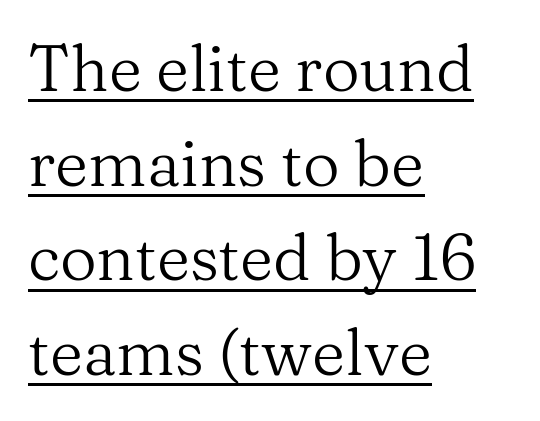
The image shows 64 px regular-weight serif type, upright; set left-aligned, normal line spacing (1.48x), normal letter spacing, underlined; medium stroke contrast and a medium x-height.
